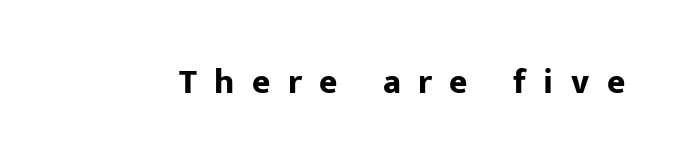
Strong, thick strokes mark this as bold type. Honestly, there is no underline to notice here at all. Font category for this specimen: sans-serif. When letters stand straight like this, we call the style roman or upright. Each letter keeps its own natural width here, so spacing adapts to shape. The type is letterspaced generously, with wide tracking.
